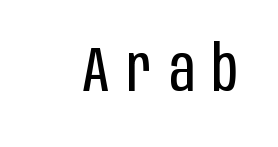
The image shows 63 px regular-weight, condensed sans-serif type, upright; set unusually wide letter spacing (+0.28 em), not underlined; low stroke contrast and a large x-height.
